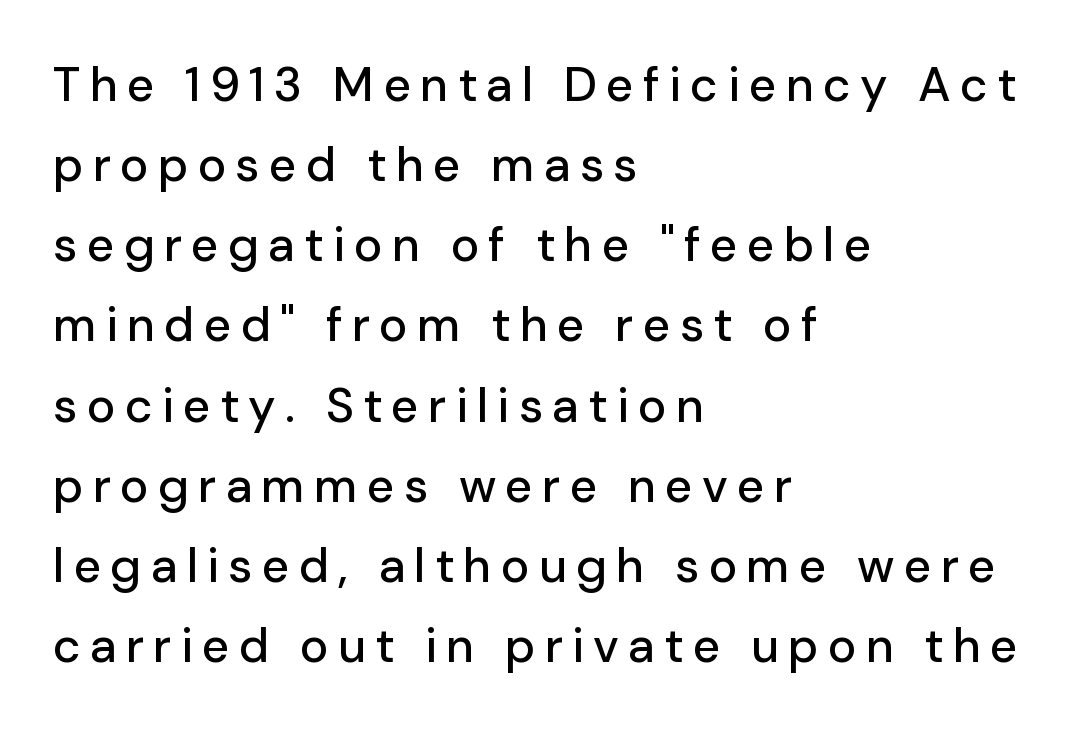
{"serif": "no", "italic": "no", "width": "normal", "stroke_contrast": "low", "x_height": "medium", "monospaced": "no", "underline": "no", "align": "left", "line_spacing": "normal", "line_spacing_ratio": 1.67, "glyph_px": 48}
